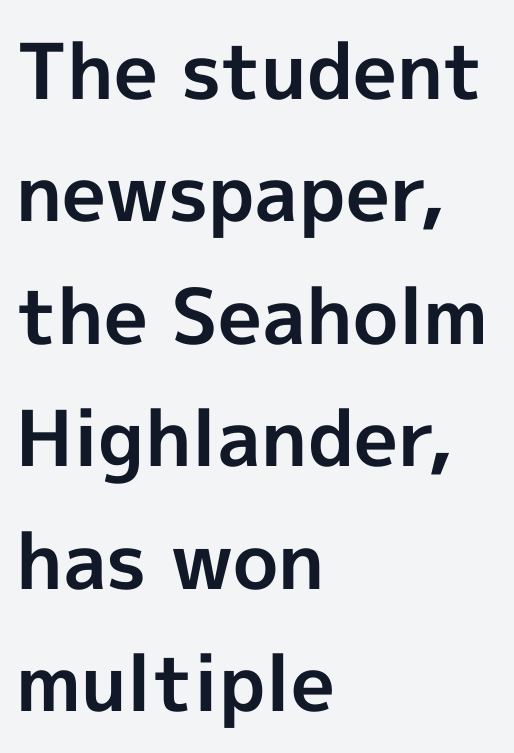
{"serif": "no", "italic": "no", "bold": "yes", "weight": "bold", "width": "normal", "x_height": "medium", "monospaced": "no", "underline": "no", "align": "left", "line_spacing": "normal", "line_spacing_ratio": 1.59, "letter_spacing": "normal", "letter_spacing_em": 0.0, "glyph_px": 77}
